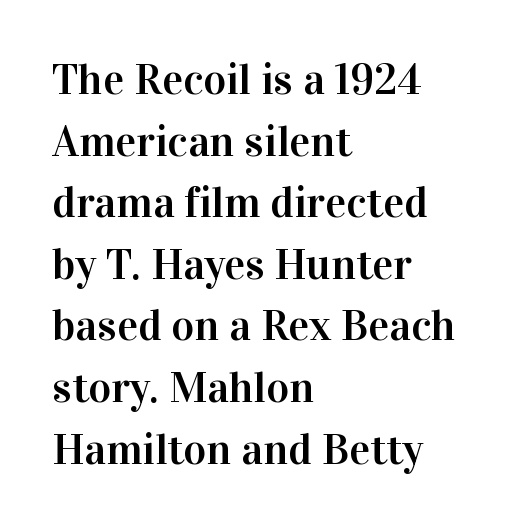
Q: Is the text italic (slanted)? A: No, it is upright.
Q: Is the typeface a serif or a sans-serif typeface? A: Serif.
Q: Is the text underlined? A: No.
Q: How is the paragraph aligned? A: Left-aligned.
Q: Is the spacing between letters normal or unusually wide? A: Normal.
Q: Is the spacing between lines tight, normal or loose? A: Normal.
Q: Width (condensed, normal, or wide)? A: Normal.
Q: Stroke contrast? A: High.
Q: x-height? A: Medium.
Q: Monospaced? A: No.
